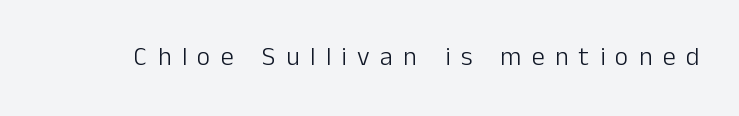
The image shows 26 px text type, upright; set unusually wide letter spacing (+0.4 em), not underlined.
